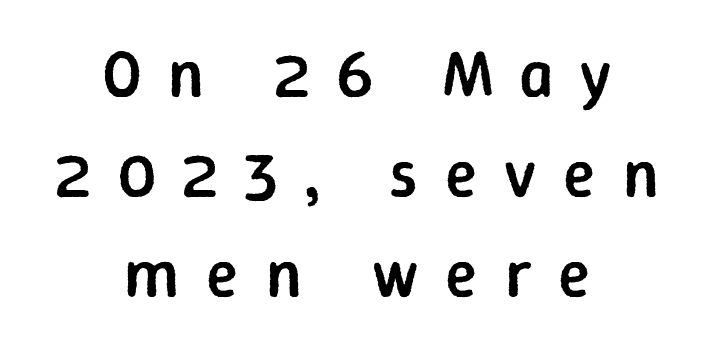
{"serif": "no", "italic": "no", "bold": "semi", "weight": "semibold", "width": "normal", "stroke_contrast": "low", "x_height": "medium", "monospaced": "no", "underline": "no", "align": "center", "line_spacing": "normal", "line_spacing_ratio": 1.49, "letter_spacing": "wide", "letter_spacing_em": 0.4, "glyph_px": 67}
